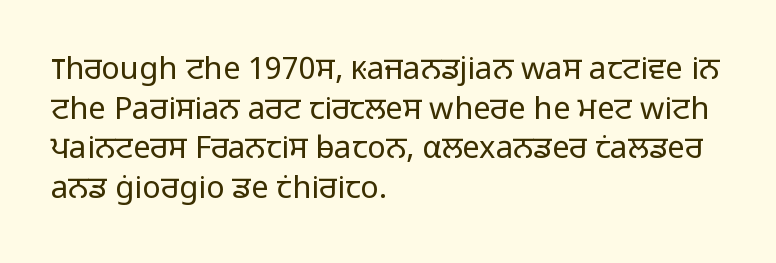
Q: Is the text bold? A: No.
Q: Is the text italic (slanted)? A: No, it is upright.
Q: Is the typeface a serif or a sans-serif typeface? A: Sans-serif.
Q: Is the text underlined? A: No.
Q: How is the paragraph aligned? A: Left-aligned.
Q: Is the spacing between letters normal or unusually wide? A: Normal.
Q: Is the spacing between lines tight, normal or loose? A: Normal.
Q: Width (condensed, normal, or wide)? A: Normal.
Q: Stroke contrast? A: Low.
Q: x-height? A: Medium.
Q: Monospaced? A: No.
